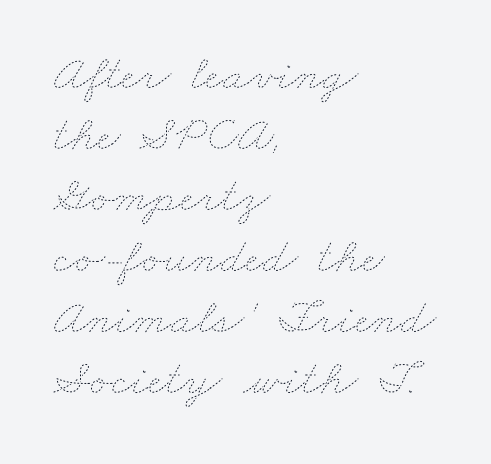
The image shows 50 px thin, wide type; set left-aligned, line spacing 1.22x, normal letter spacing, not underlined; low stroke contrast and a small x-height.
